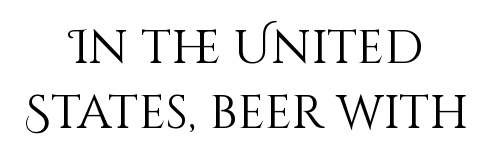
{"italic": "no", "bold": "no", "weight": "light", "width": "normal", "stroke_contrast": "medium", "x_height": "large", "monospaced": "no", "underline": "no", "align": "center", "line_spacing": "normal", "line_spacing_ratio": 1.36, "letter_spacing": "normal", "letter_spacing_em": 0.0, "glyph_px": 48}
